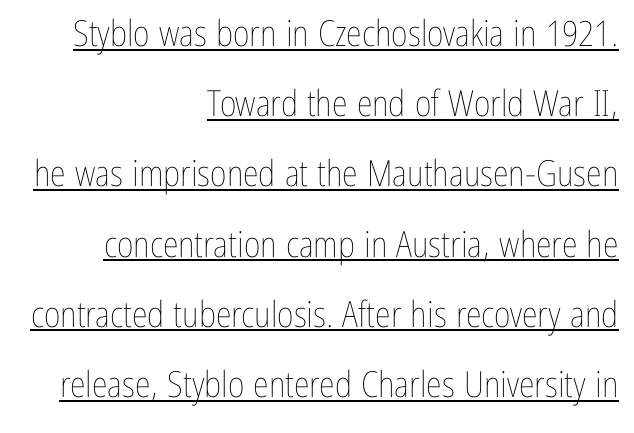
The image shows 36 px thin, condensed type, upright; set right-aligned, loose line spacing (1.95x), normal letter spacing, underlined; low stroke contrast and a medium x-height.
